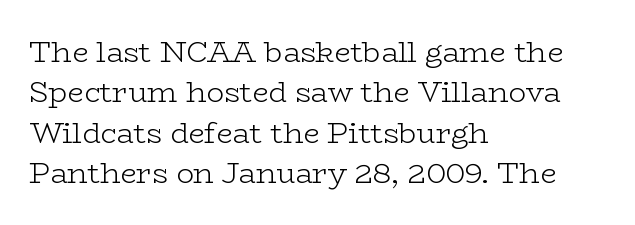
Q: Is the text bold? A: No.
Q: Is the text italic (slanted)? A: No, it is upright.
Q: Is the typeface a serif or a sans-serif typeface? A: Serif.
Q: Is the text underlined? A: No.
Q: How is the paragraph aligned? A: Left-aligned.
Q: Is the spacing between letters normal or unusually wide? A: Normal.
Q: Is the spacing between lines tight, normal or loose? A: Normal.
Q: Width (condensed, normal, or wide)? A: Wide.
Q: Stroke contrast? A: Low.
Q: x-height? A: Medium.
Q: Monospaced? A: No.
